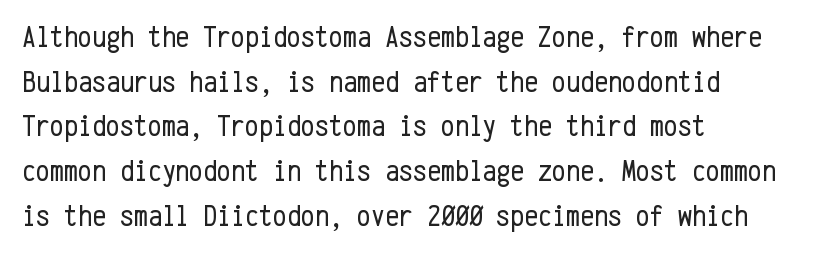
{"serif": "no", "italic": "no", "bold": "no", "weight": "regular", "width": "condensed", "stroke_contrast": "low", "x_height": "medium", "monospaced": "yes", "underline": "no", "align": "left", "line_spacing": "normal", "line_spacing_ratio": 1.44, "letter_spacing": "normal", "letter_spacing_em": 0.0, "glyph_px": 31}
